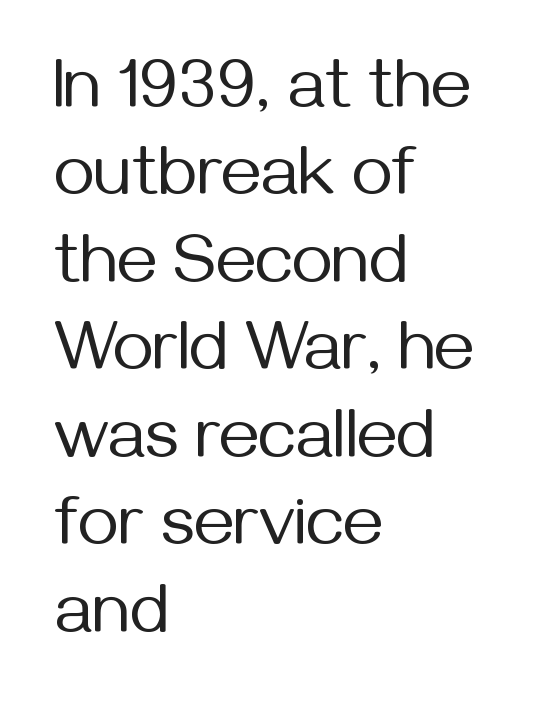
The image shows 70 px regular-weight sans-serif type, upright; set left-aligned, normal line spacing (1.25x), normal letter spacing, not underlined; medium stroke contrast and a medium x-height.
